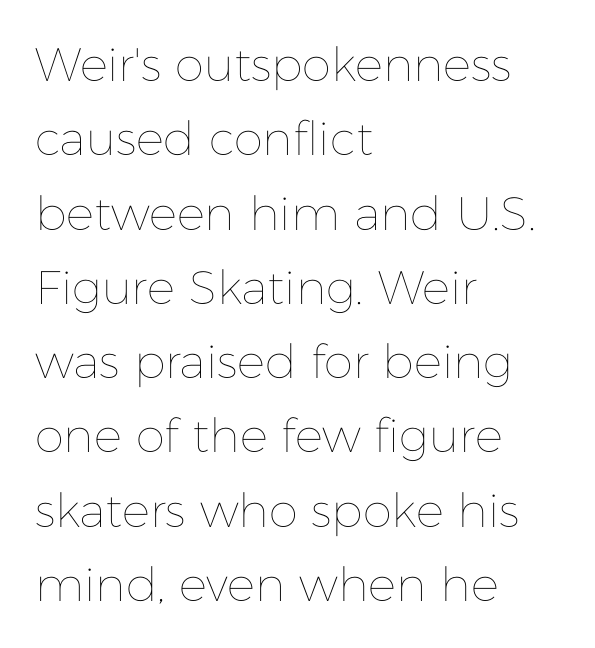
Q: Is the text bold? A: No.
Q: Is the text italic (slanted)? A: No, it is upright.
Q: Is the text underlined? A: No.
Q: How is the paragraph aligned? A: Left-aligned.
Q: Is the spacing between letters normal or unusually wide? A: Normal.
Q: Is the spacing between lines tight, normal or loose? A: Normal.
Q: Width (condensed, normal, or wide)? A: Normal.
Q: Stroke contrast? A: Low.
Q: x-height? A: Medium.
Q: Monospaced? A: No.
